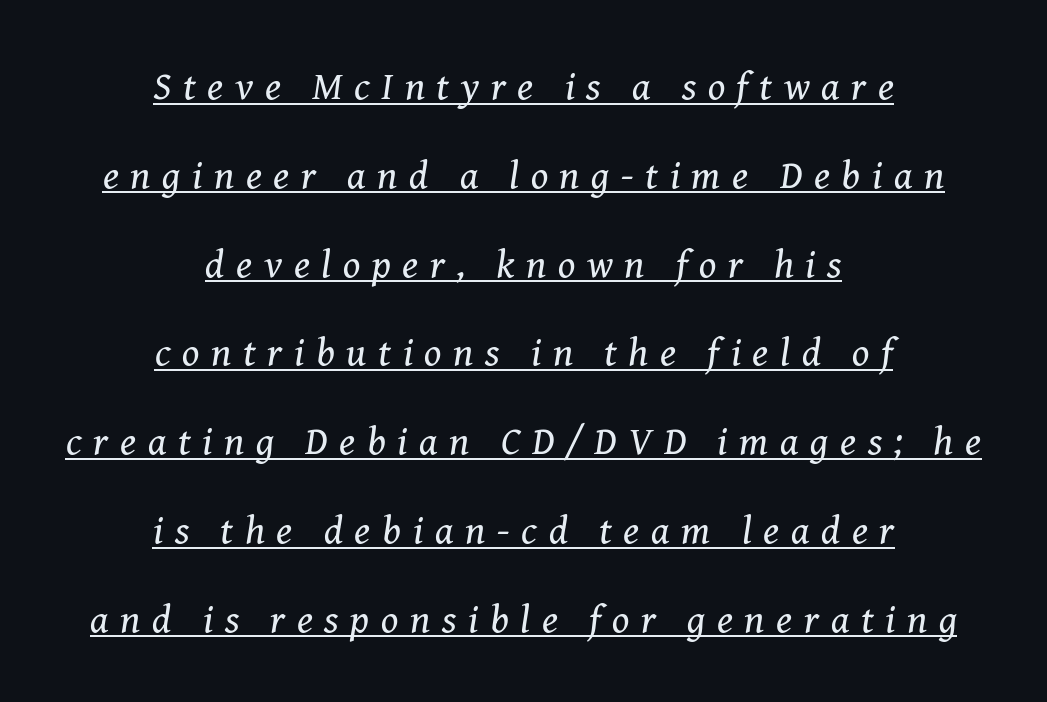
The image shows 40 px regular-weight serif type, italic (leaning right); set centered, loose line spacing (2.22x), unusually wide letter spacing (+0.29 em), underlined; medium stroke contrast and a medium x-height.
